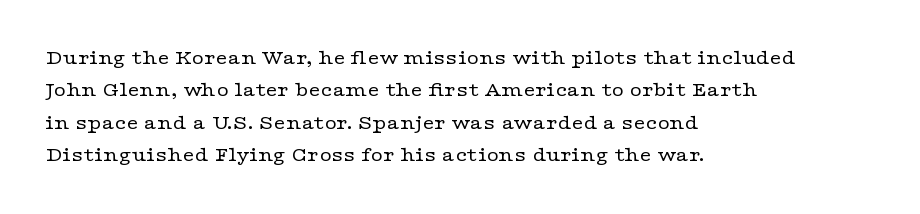
{"italic": "no", "bold": "no", "underline": "no", "align": "left", "line_spacing": "normal", "line_spacing_ratio": 1.54, "letter_spacing": "normal", "letter_spacing_em": 0.0, "glyph_px": 21}
